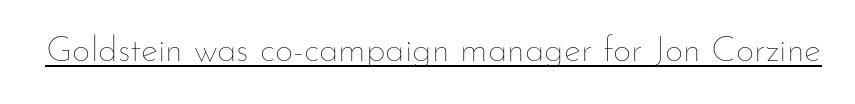
{"italic": "no", "bold": "no", "weight": "thin", "width": "normal", "stroke_contrast": "low", "x_height": "small", "monospaced": "no", "underline": "yes", "letter_spacing": "normal", "letter_spacing_em": 0.0, "glyph_px": 36}
